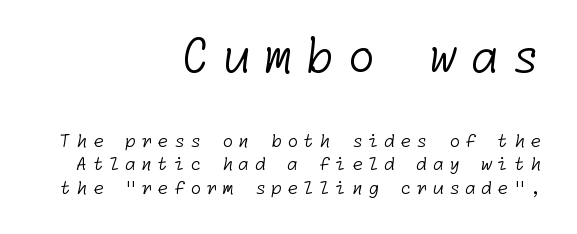
Q: Is the text bold? A: No.
Q: Is the typeface a serif or a sans-serif typeface? A: Sans-serif.
Q: Is the text underlined? A: No.
Q: How is the paragraph aligned? A: Right-aligned.
Q: Is the spacing between letters normal or unusually wide? A: Unusually wide.
Q: Is the spacing between lines tight, normal or loose? A: Normal.
Q: Which block of text is set in a larger size, the first (top) or the second (bottom)? A: The first (top) one.
Q: Width (condensed, normal, or wide)? A: Normal.
Q: Stroke contrast? A: Low.
Q: x-height? A: Medium.
